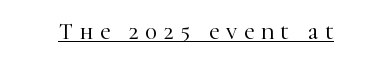
{"italic": "no", "underline": "yes", "letter_spacing": "wide", "letter_spacing_em": 0.31, "glyph_px": 22}
